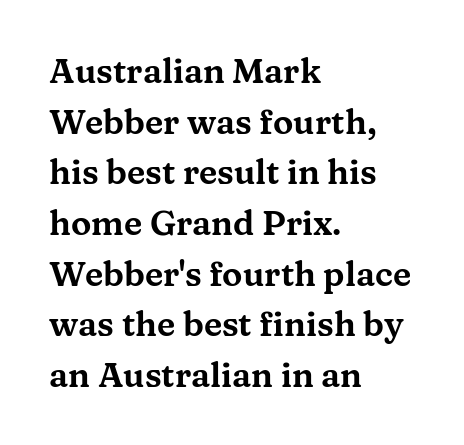
Q: Is the text italic (slanted)? A: No, it is upright.
Q: Is the typeface a serif or a sans-serif typeface? A: Serif.
Q: Is the text underlined? A: No.
Q: How is the paragraph aligned? A: Left-aligned.
Q: Is the spacing between letters normal or unusually wide? A: Normal.
Q: Is the spacing between lines tight, normal or loose? A: Normal.
Q: Width (condensed, normal, or wide)? A: Wide.
Q: Stroke contrast? A: Medium.
Q: x-height? A: Medium.
Q: Monospaced? A: No.
